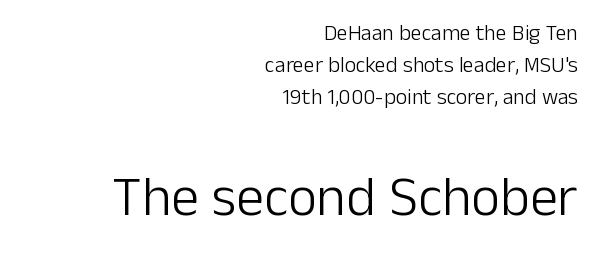
{"serif": "no", "italic": "no", "bold": "no", "weight": "light", "width": "normal", "stroke_contrast": "low", "x_height": "medium", "monospaced": "no", "underline": "no", "align": "right", "line_spacing": "normal", "line_spacing_ratio": 1.46, "letter_spacing": "normal", "letter_spacing_em": 0.0, "larger_block": "second", "size_ratio": 2.55, "glyph_px": 56}
